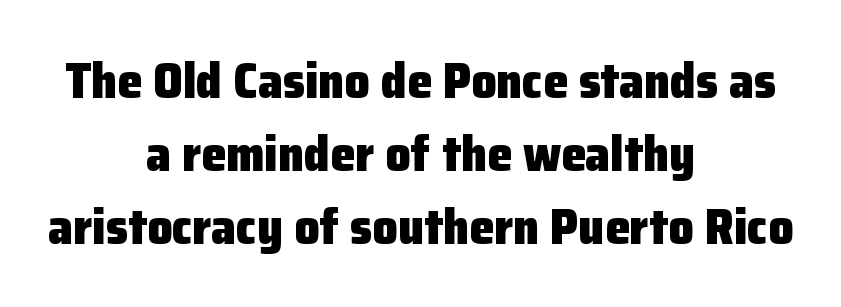
The image shows 50 px heavy sans-serif type, upright; set centered, normal line spacing (1.46x), normal letter spacing, not underlined; low stroke contrast and a medium x-height.
